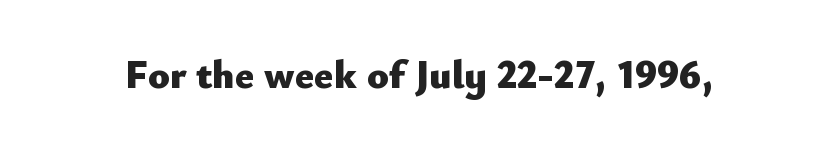
{"serif": "no", "italic": "no", "bold": "yes", "weight": "heavy", "width": "normal", "stroke_contrast": "low", "x_height": "small", "monospaced": "no", "underline": "no", "letter_spacing": "normal", "letter_spacing_em": 0.0, "glyph_px": 40}
